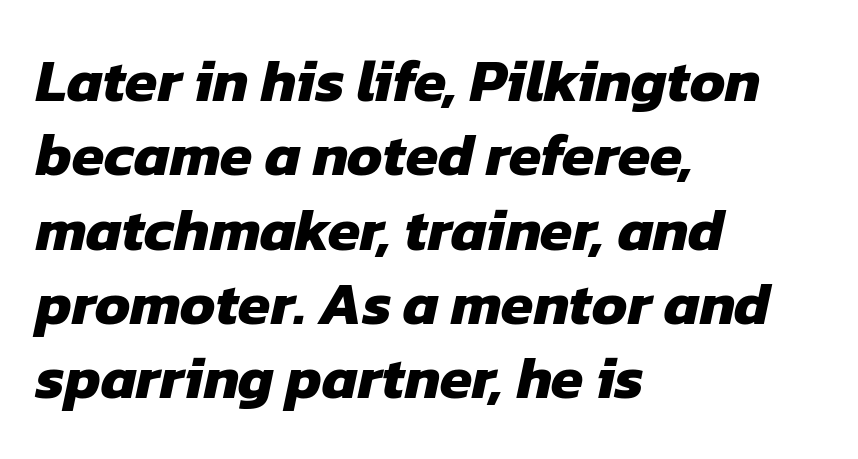
Each line starts at the same left margin while the right side varies. The space between consecutive lines is moderate. The letterforms sit shoulder to shoulder at normal distance. Spacing verdict: proportional, widths tailored to each character. On the weight axis this lands at bold, roughly 700. This is sans-serif lettering, the kind often seen on screens and signage.
